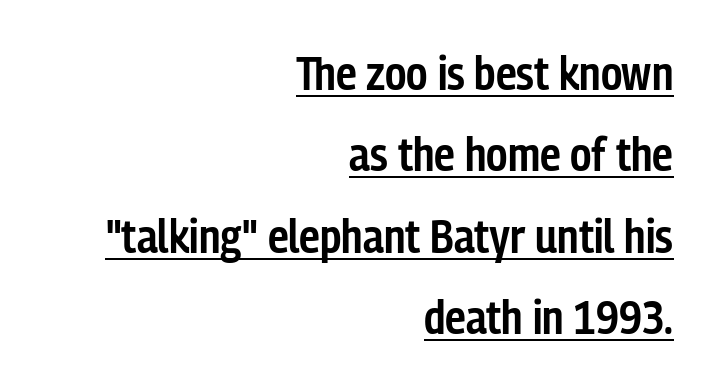
Q: Is the text bold? A: Semi-bold.
Q: Is the text italic (slanted)? A: No, it is upright.
Q: Is the typeface a serif or a sans-serif typeface? A: Sans-serif.
Q: Is the text underlined? A: Yes.
Q: How is the paragraph aligned? A: Right-aligned.
Q: Is the spacing between letters normal or unusually wide? A: Normal.
Q: Width (condensed, normal, or wide)? A: Condensed.
Q: Stroke contrast? A: Low.
Q: x-height? A: Medium.
Q: Monospaced? A: No.
